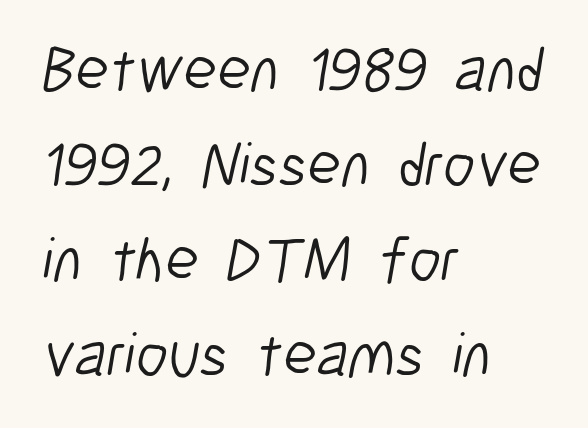
These lines are rendered in a variable-pitch font. Anything drawn beneath the words? Only blank space. Serifs: no, the terminals of the letterforms are clean. A quiet, ordinary-to-light weight characterises the typeface. This rendering uses left alignment, leaving the right contour irregular. The rendering keeps characters at their native spacing.
